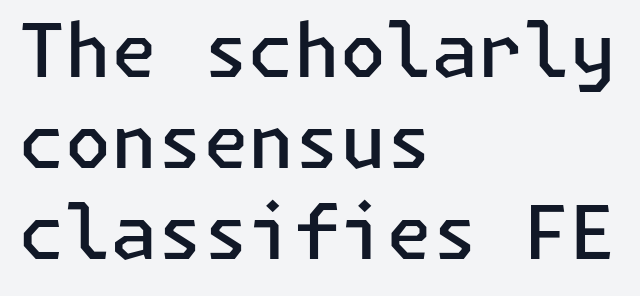
The image shows 74 px semibold sans-serif type, upright; set left-aligned, line spacing 1.23x, normal letter spacing, not underlined; low stroke contrast and a medium x-height.
